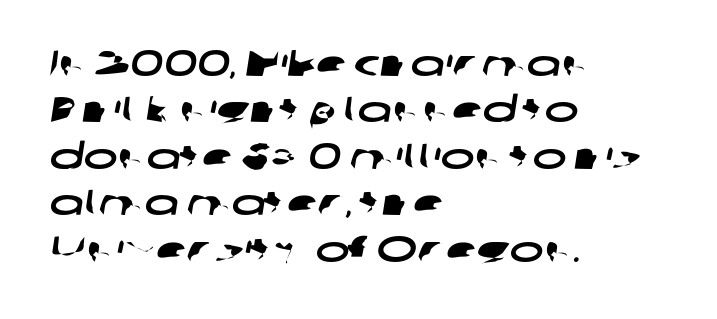
The image shows 36 px wide sans-serif type; set left-aligned, normal line spacing (1.29x), normal letter spacing, not underlined; low stroke contrast and a medium x-height.
